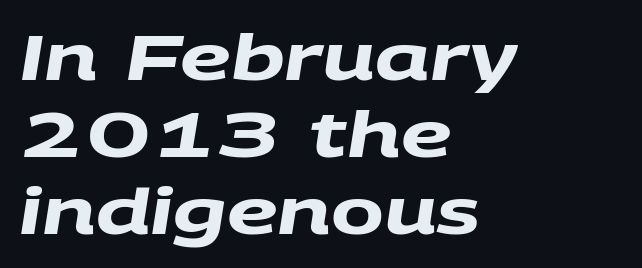
{"serif": "no", "bold": "yes", "weight": "heavy", "width": "wide", "stroke_contrast": "medium", "x_height": "large", "monospaced": "no", "underline": "no", "align": "left", "line_spacing_ratio": 1.22, "letter_spacing": "normal", "letter_spacing_em": 0.0, "glyph_px": 63}
